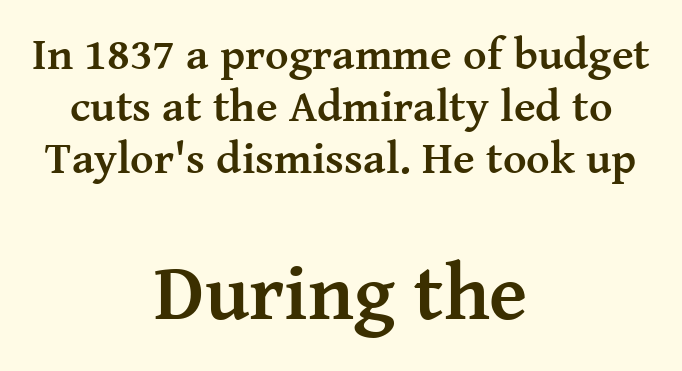
Q: Is the text bold? A: Yes.
Q: Is the text italic (slanted)? A: No, it is upright.
Q: Is the typeface a serif or a sans-serif typeface? A: Serif.
Q: Is the text underlined? A: No.
Q: How is the paragraph aligned? A: Centered.
Q: Is the spacing between letters normal or unusually wide? A: Normal.
Q: Which block of text is set in a larger size, the first (top) or the second (bottom)? A: The second (bottom) one.
Q: Width (condensed, normal, or wide)? A: Normal.
Q: Stroke contrast? A: Medium.
Q: x-height? A: Medium.
Q: Monospaced? A: No.
